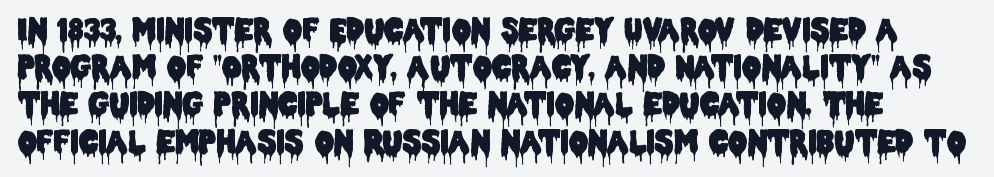
The image shows 30 px condensed sans-serif type, upright; set line spacing 1.24x, normal letter spacing, not underlined; low stroke contrast and a large x-height.
